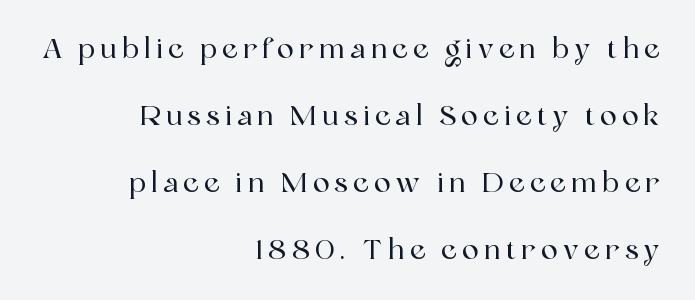
Q: Is the text italic (slanted)? A: No, it is upright.
Q: Is the typeface a serif or a sans-serif typeface? A: Serif.
Q: Is the text underlined? A: No.
Q: How is the paragraph aligned? A: Right-aligned.
Q: Is the spacing between lines tight, normal or loose? A: Loose.
Q: Width (condensed, normal, or wide)? A: Normal.
Q: x-height? A: Medium.
Q: Monospaced? A: No.
